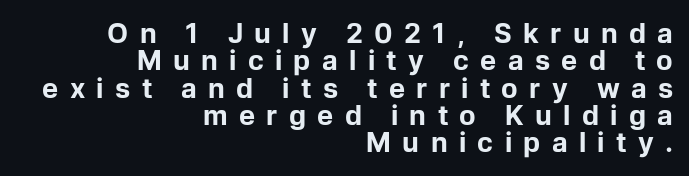
The image shows 27 px bold type, upright; set right-aligned, tight line spacing (1.01x), unusually wide letter spacing (+0.42 em), not underlined.
